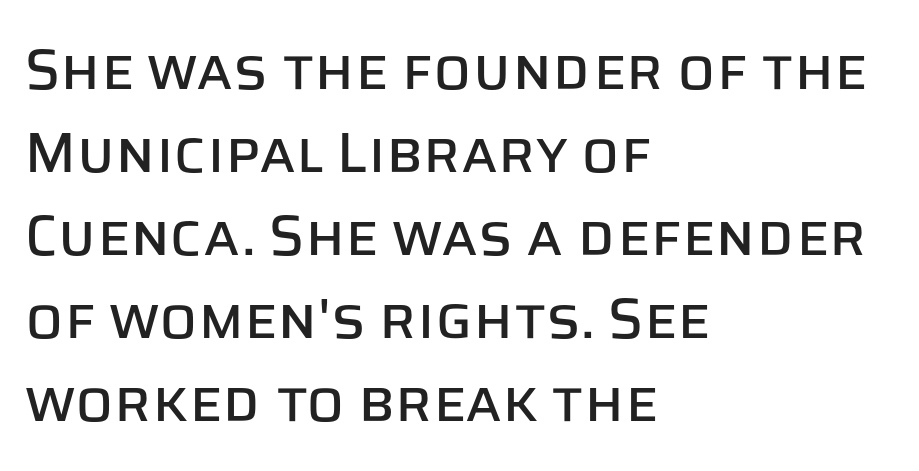
Teacher's note: observe the even left margin — that is flush-left alignment. Default kerning and tracking; the words read as compact shapes. Is there much room between lines? A standard amount, neither cramped nor airy. Upright lettering throughout.
